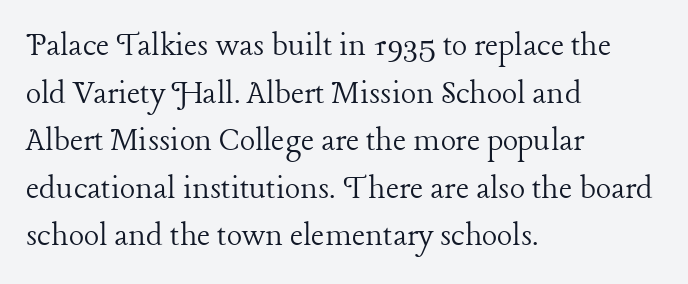
{"serif": "yes", "italic": "no", "bold": "no", "weight": "light", "width": "normal", "stroke_contrast": "low", "x_height": "medium", "monospaced": "no", "underline": "no", "align": "left", "line_spacing": "normal", "line_spacing_ratio": 1.32, "letter_spacing": "normal", "letter_spacing_em": 0.0, "glyph_px": 36}
